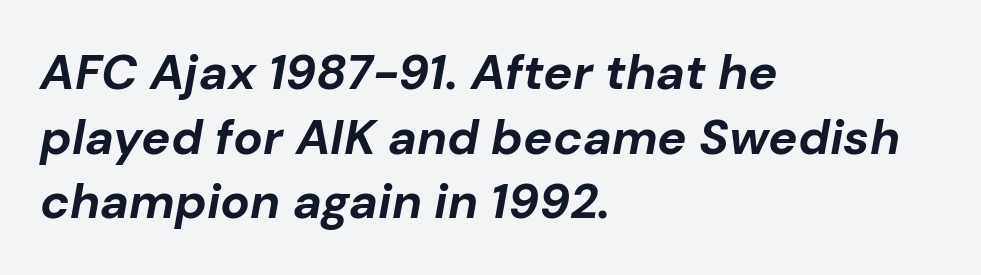
This sample uses an oblique cut, with every glyph tilted off the vertical. This block has exactly the height ordinary leading produces. Nothing unusual about the tracking: characters are spaced as the font intends. Does the weight exceed regular? Yes, all the way to bold. The paragraph shown leans on its left margin. Rule under the text: the space is simply empty.
